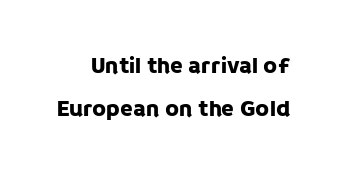
{"italic": "no", "underline": "no", "line_spacing_ratio": 1.85, "letter_spacing": "normal", "letter_spacing_em": 0.0, "glyph_px": 23}
